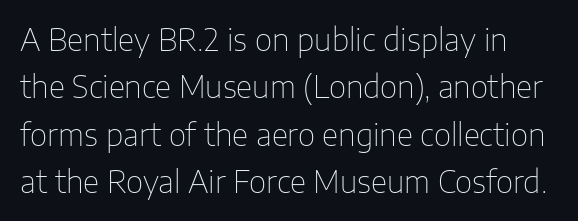
{"serif": "no", "italic": "no", "bold": "no", "weight": "thin", "width": "normal", "stroke_contrast": "low", "x_height": "medium", "monospaced": "no", "underline": "no", "line_spacing": "normal", "line_spacing_ratio": 1.58, "letter_spacing": "normal", "letter_spacing_em": 0.0, "glyph_px": 30}
